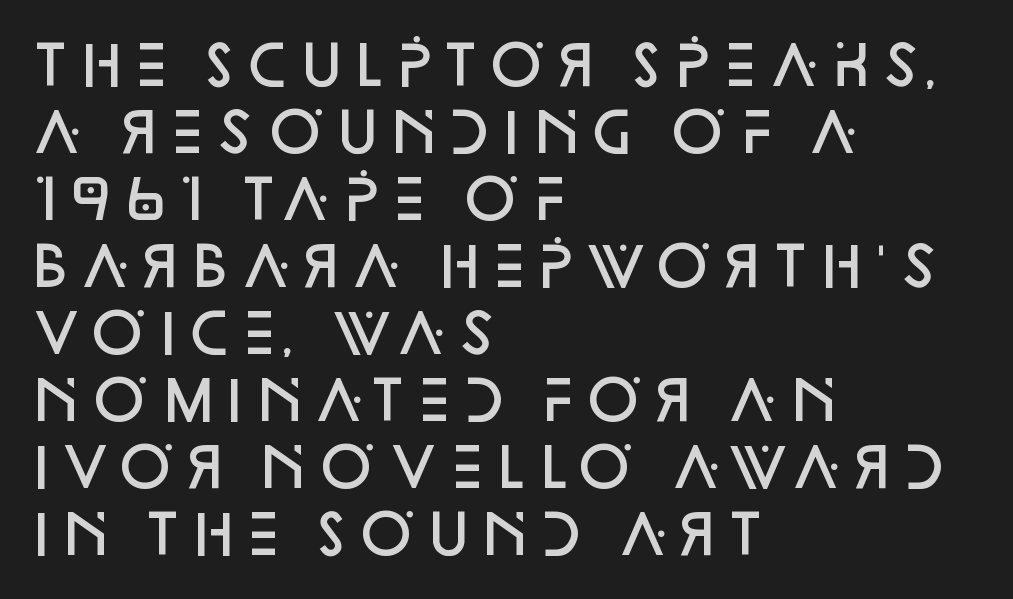
A roman cut, with each character standing at attention. Does the weight exceed regular? Yes, but only to semibold. Descenders hang freely into open space. A classic flush-left, rag-right setting is used for this passage. Look at the tracking — it's just the regular setting, nothing added. Note the varied advance widths — an 'i' is clearly narrower than an 'm'.
